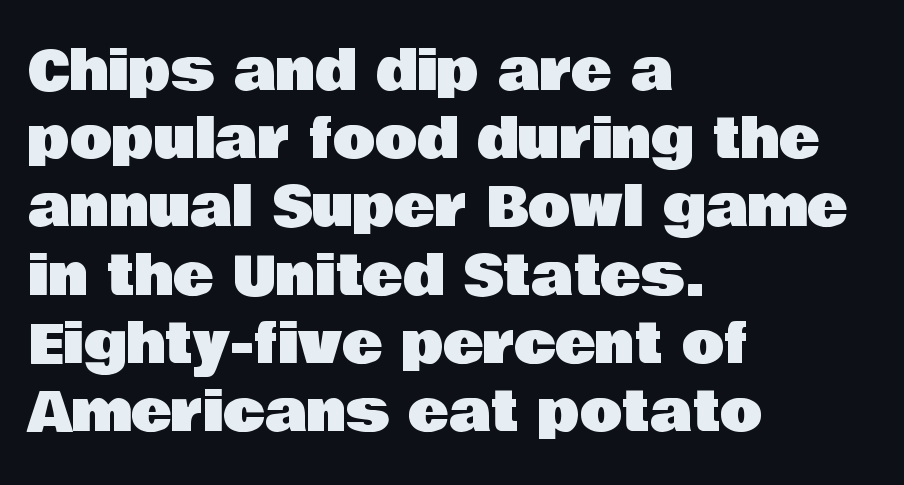
Q: Is the text italic (slanted)? A: No, it is upright.
Q: Is the typeface a serif or a sans-serif typeface? A: Sans-serif.
Q: Is the text underlined? A: No.
Q: How is the paragraph aligned? A: Left-aligned.
Q: Is the spacing between letters normal or unusually wide? A: Normal.
Q: Width (condensed, normal, or wide)? A: Normal.
Q: Stroke contrast? A: Low.
Q: x-height? A: Large.
Q: Monospaced? A: No.
